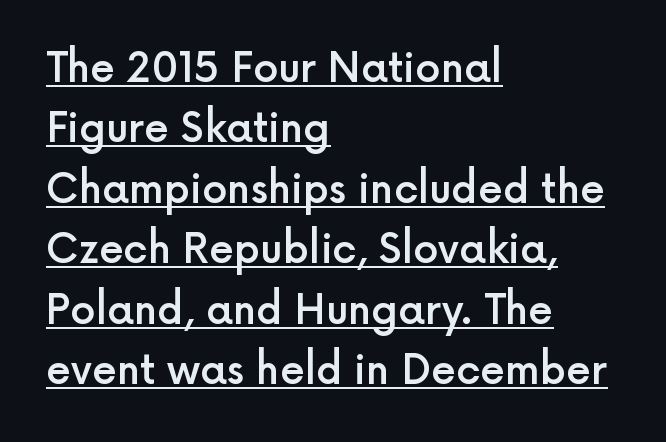
{"serif": "no", "italic": "no", "bold": "semi", "weight": "semibold", "width": "normal", "x_height": "medium", "monospaced": "no", "underline": "yes", "align": "left", "line_spacing": "normal", "line_spacing_ratio": 1.51, "letter_spacing": "normal", "letter_spacing_em": 0.0, "glyph_px": 40}
